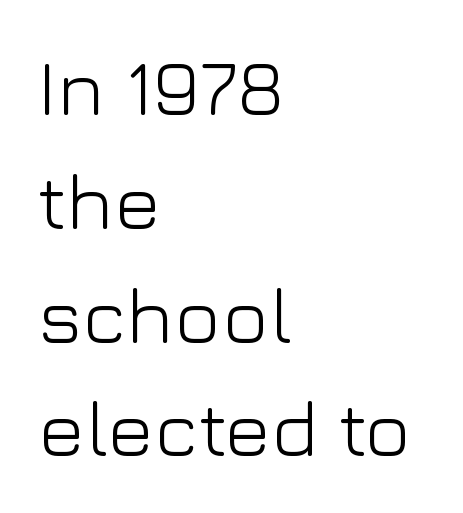
Nothing unusual about the tracking: characters are spaced as the font intends. Italic? Not at all — the glyphs are vertical. The foot of each line stays bare and open. Is the stroke heavy? The answer is a plain regular-or-lighter.
